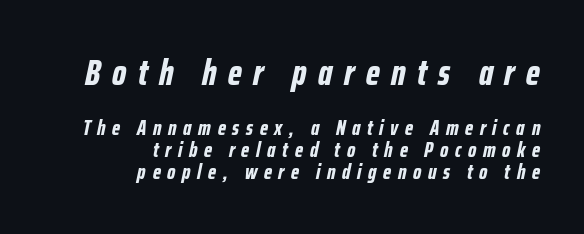
Type size steps down from the first block to the second. The tracking jumps out immediately: characters are airy and widely separated. The gap between lines stays unmarked. Horizontally, the lines are justified to the trailing edge only. Successive baselines arrive quickly, one right under another. If you drew a line through each stem, it would be angled.
